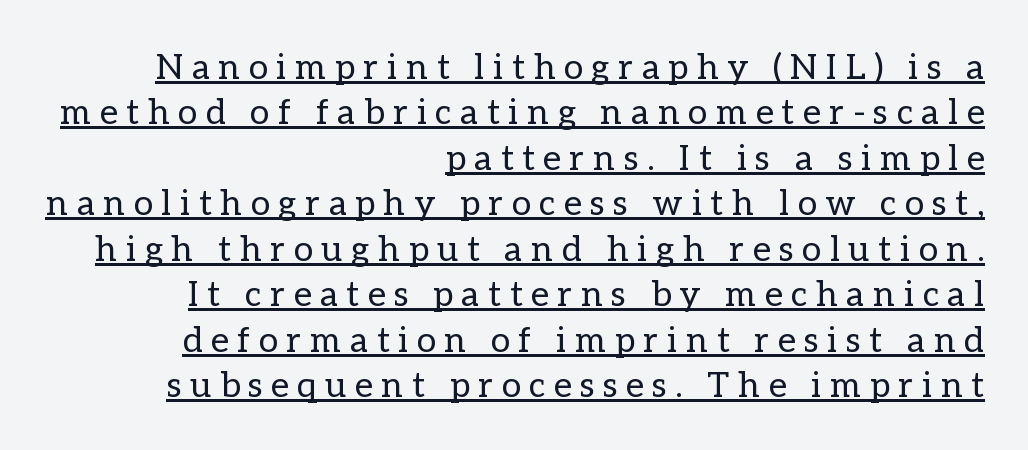
Does the lettering tilt? It doesn't — this is upright. This rendering widens character spacing well past its baseline value. The face looks like a standard text weight, possibly lighter. The passage is arranged like a letterhead date or caption credit — flush right. If you measured baseline to baseline, you'd find a middling distance. This is underlined copy, the kind a proofreader might mark for attention.
